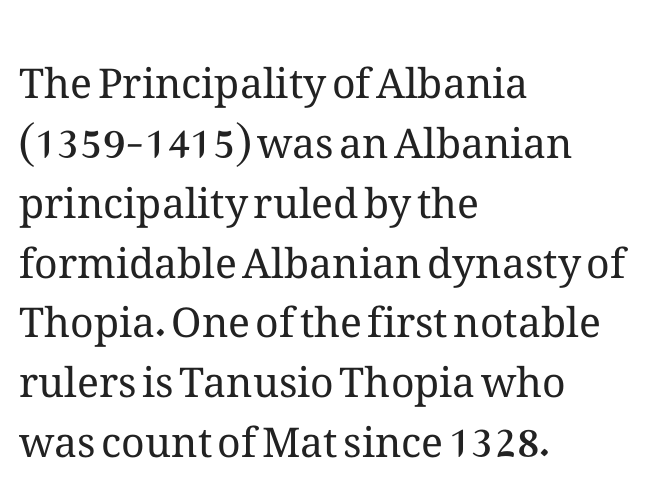
Q: Is the text bold? A: No.
Q: Is the text italic (slanted)? A: No, it is upright.
Q: Is the text underlined? A: No.
Q: How is the paragraph aligned? A: Left-aligned.
Q: Is the spacing between letters normal or unusually wide? A: Normal.
Q: Is the spacing between lines tight, normal or loose? A: Normal.
Q: Width (condensed, normal, or wide)? A: Normal.
Q: Stroke contrast? A: Medium.
Q: x-height? A: Medium.
Q: Monospaced? A: No.
